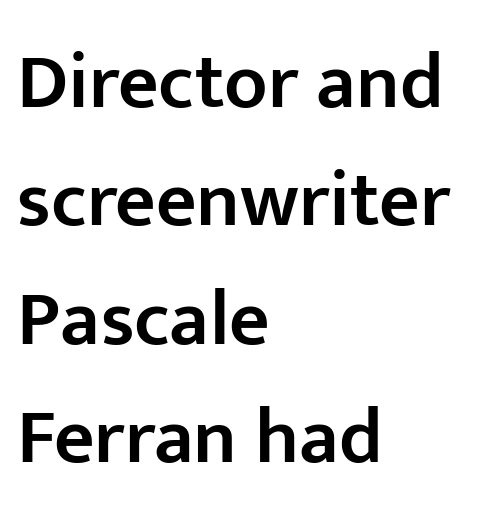
Q: Is the text bold? A: Semi-bold.
Q: Is the text italic (slanted)? A: No, it is upright.
Q: Is the typeface a serif or a sans-serif typeface? A: Sans-serif.
Q: Is the text underlined? A: No.
Q: How is the paragraph aligned? A: Left-aligned.
Q: Is the spacing between letters normal or unusually wide? A: Normal.
Q: Is the spacing between lines tight, normal or loose? A: Normal.
Q: Width (condensed, normal, or wide)? A: Normal.
Q: Stroke contrast? A: Low.
Q: x-height? A: Medium.
Q: Monospaced? A: No.
